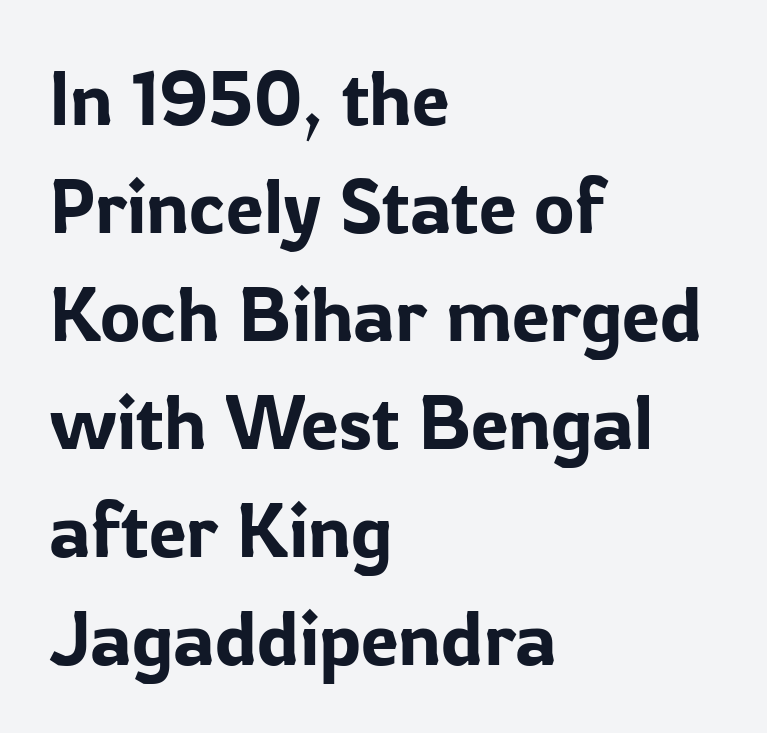
What stands out about the letter spacing? Nothing — it is the standard amount. Typeset ragged right — the left edge is the straight one. No word sits above an underline. Does the leading feel generous? No, just average. Unlike a traditional serif, this face leaves its strokes unadorned. The letters advance in unequal steps, a hallmark of proportional type.
